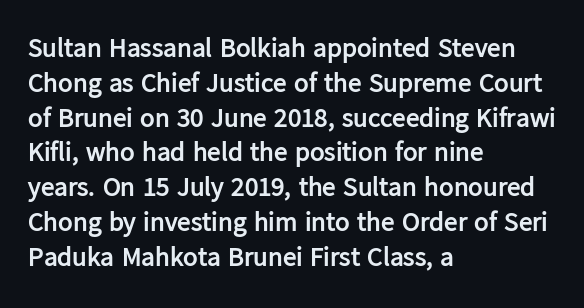
The image shows 27 px bold type, upright; set left-aligned, normal line spacing (1.29x), normal letter spacing, not underlined.
